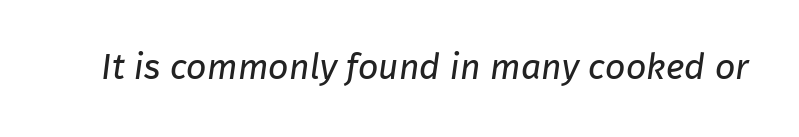
The image shows 36 px regular-weight sans-serif type; set normal letter spacing, not underlined; low stroke contrast and a medium x-height.
